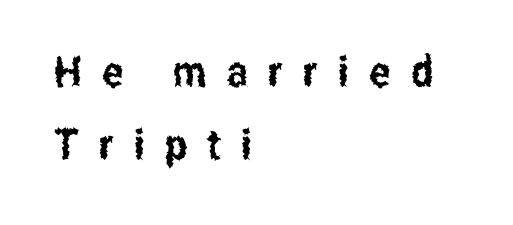
The image shows 42 px condensed sans-serif type, upright; set left-aligned, line spacing 1.75x, unusually wide letter spacing (+0.48 em), not underlined; low stroke contrast and a medium x-height.
